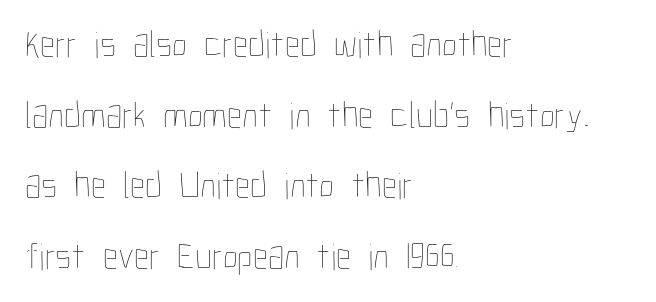
Q: Is the text bold? A: No.
Q: Is the text italic (slanted)? A: No, it is upright.
Q: Is the text underlined? A: No.
Q: How is the paragraph aligned? A: Left-aligned.
Q: Is the spacing between letters normal or unusually wide? A: Normal.
Q: Width (condensed, normal, or wide)? A: Condensed.
Q: Stroke contrast? A: Low.
Q: x-height? A: Medium.
Q: Monospaced? A: No.
